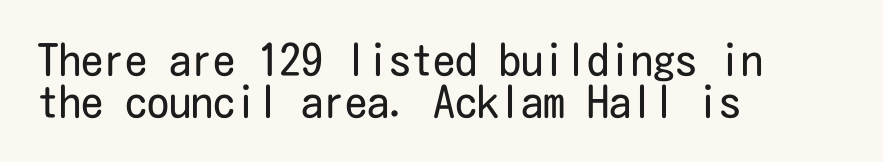
Each new line begins almost immediately beneath the previous one. Rendered with straight, roman letterforms. The face looks like a standard text weight, possibly lighter. The type is set solid horizontally, with unmodified tracking. Unlike a traditional serif, this face leaves its strokes unadorned. Reading down the block, your eye returns to a fixed left position each line.
